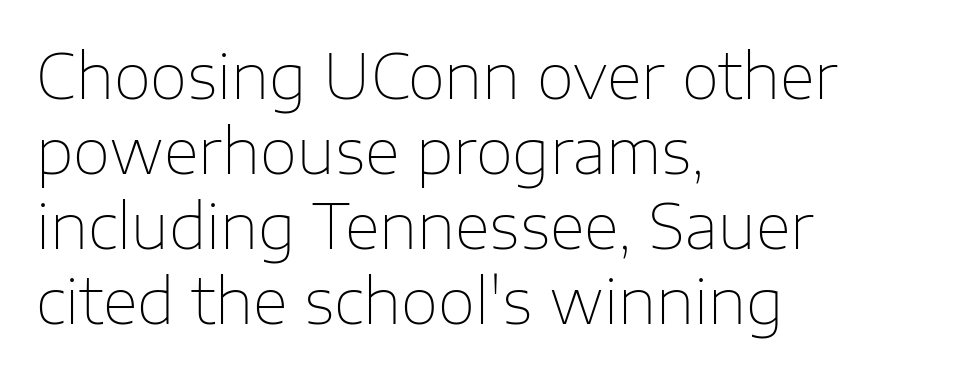
Q: Is the text bold? A: No.
Q: Is the text italic (slanted)? A: No, it is upright.
Q: Is the typeface a serif or a sans-serif typeface? A: Sans-serif.
Q: Is the text underlined? A: No.
Q: How is the paragraph aligned? A: Left-aligned.
Q: Is the spacing between letters normal or unusually wide? A: Normal.
Q: Width (condensed, normal, or wide)? A: Normal.
Q: Stroke contrast? A: Low.
Q: x-height? A: Medium.
Q: Monospaced? A: No.
